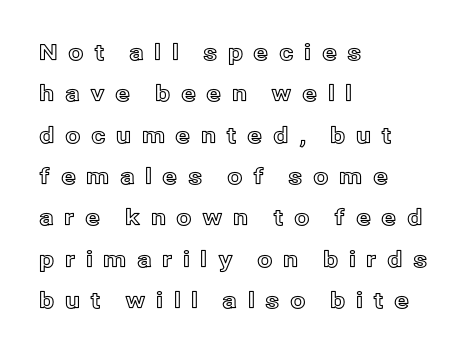
Q: Is the text italic (slanted)? A: No, it is upright.
Q: Is the text underlined? A: No.
Q: How is the paragraph aligned? A: Left-aligned.
Q: Is the spacing between letters normal or unusually wide? A: Unusually wide.
